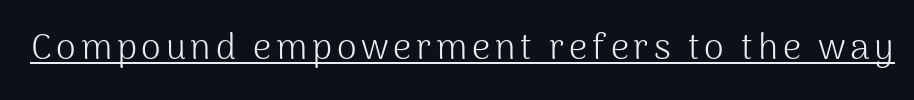
{"serif": "no", "italic": "no", "bold": "no", "weight": "light", "width": "normal", "stroke_contrast": "medium", "x_height": "medium", "monospaced": "no", "underline": "yes", "glyph_px": 36}
